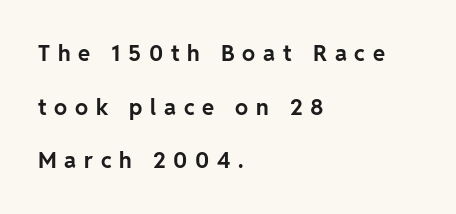
Q: Is the text bold? A: Yes.
Q: Is the text italic (slanted)? A: No, it is upright.
Q: Is the text underlined? A: No.
Q: How is the paragraph aligned? A: Left-aligned.
Q: Is the spacing between letters normal or unusually wide? A: Unusually wide.
Q: Is the spacing between lines tight, normal or loose? A: Loose.
